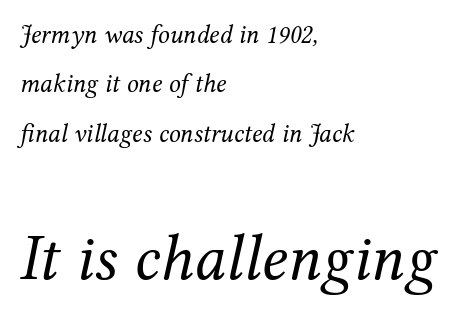
The image shows 66 px regular-weight serif type, italic (leaning right); set left-aligned, loose line spacing (1.9x), normal letter spacing, not underlined; the second (bottom) block is 2.54x larger; medium stroke contrast and a medium x-height.
